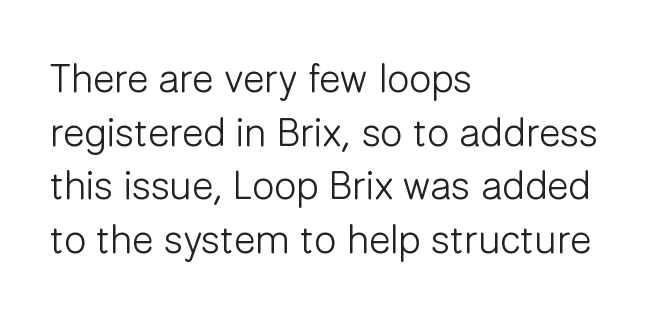
The image shows 40 px light sans-serif type, upright; set left-aligned, normal line spacing (1.34x), normal letter spacing, not underlined; low stroke contrast and a medium x-height.
